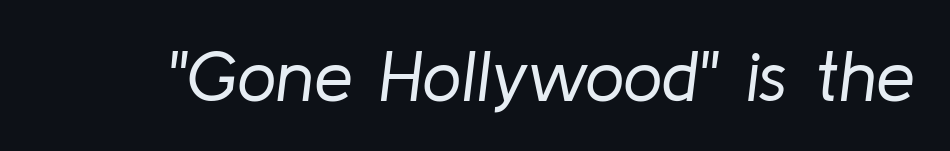
No extra ink here — the face is not bold. Note the varied advance widths — an 'i' is clearly narrower than an 'm'. The baseline area is clear. Here the glyphs are tracked normally, forming tight word shapes. Every character sits at an angle, as italics do.
